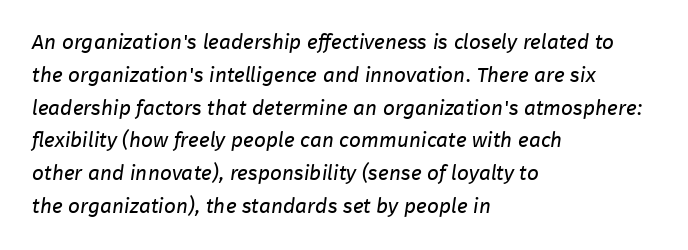
The image shows 21 px text type; set left-aligned, normal line spacing (1.56x), normal letter spacing, not underlined.
